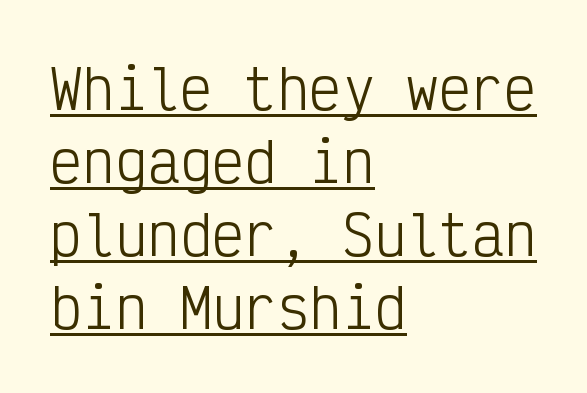
{"serif": "no", "italic": "no", "bold": "no", "weight": "light", "width": "condensed", "stroke_contrast": "low", "x_height": "medium", "monospaced": "yes", "underline": "yes", "align": "left", "line_spacing": "normal", "line_spacing_ratio": 1.35, "letter_spacing": "normal", "letter_spacing_em": 0.0, "glyph_px": 54}
